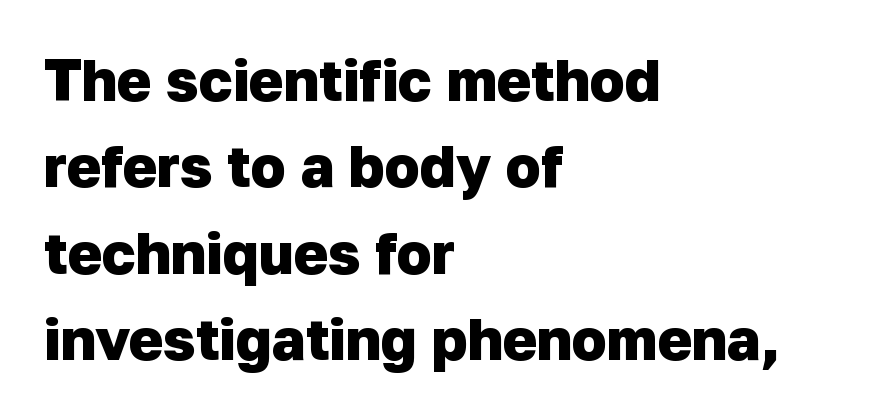
Caption: bold face, heavy strokes. Nobody drew a line under any word here. Each word holds together tightly as a unit, with standard inter-letter gaps. The face used here is proportionally spaced, like ordinary book or web type. Regarding leading, the lines here are spaced in the standard way. These lines stack with their left ends in a neat column.
